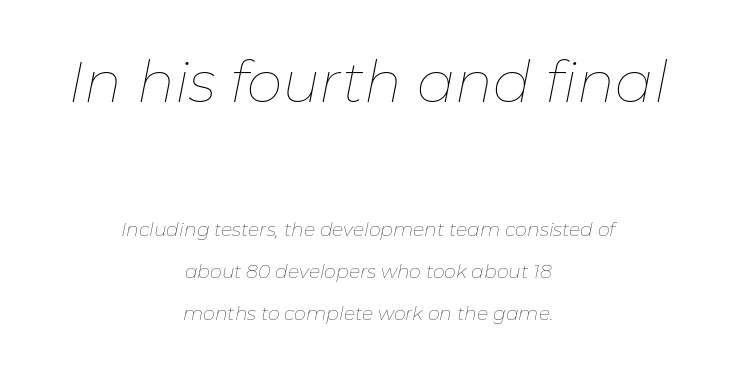
Q: Is the text bold? A: No.
Q: Is the text italic (slanted)? A: Yes, it leans right by about 11 degrees.
Q: Is the text underlined? A: No.
Q: How is the paragraph aligned? A: Centered.
Q: Is the spacing between letters normal or unusually wide? A: Normal.
Q: Is the spacing between lines tight, normal or loose? A: Loose.
Q: Which block of text is set in a larger size, the first (top) or the second (bottom)? A: The first (top) one.
Q: Width (condensed, normal, or wide)? A: Normal.
Q: Stroke contrast? A: Low.
Q: x-height? A: Medium.
Q: Monospaced? A: No.
